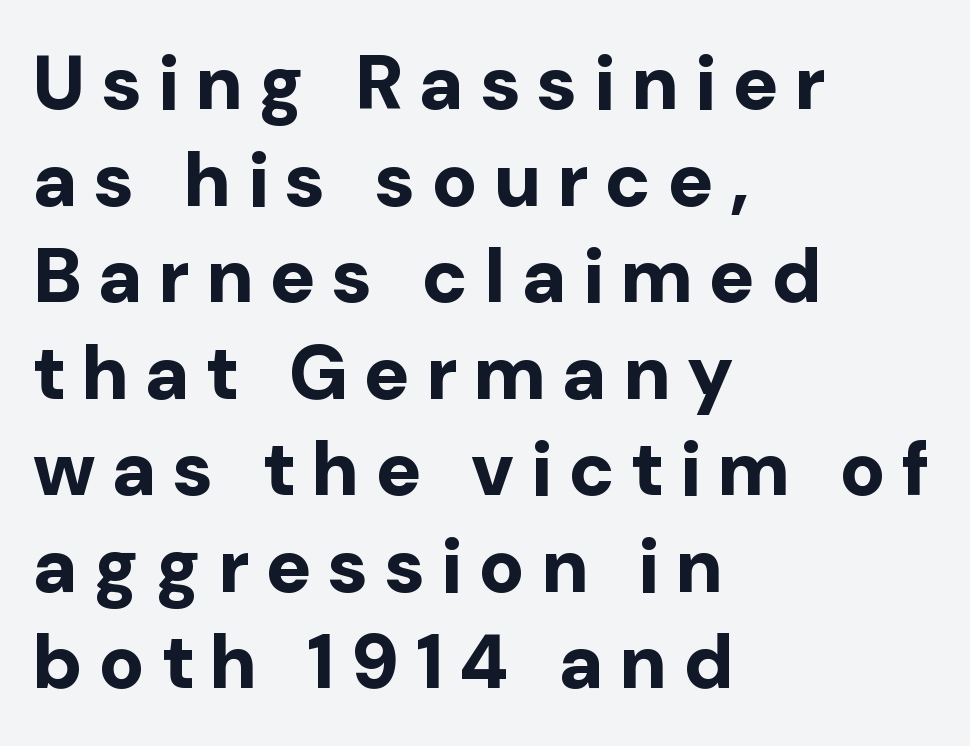
Q: Is the text bold? A: Yes.
Q: Is the text italic (slanted)? A: No, it is upright.
Q: Is the typeface a serif or a sans-serif typeface? A: Sans-serif.
Q: Is the text underlined? A: No.
Q: How is the paragraph aligned? A: Left-aligned.
Q: Is the spacing between letters normal or unusually wide? A: Unusually wide.
Q: Is the spacing between lines tight, normal or loose? A: Normal.
Q: Width (condensed, normal, or wide)? A: Normal.
Q: Stroke contrast? A: Low.
Q: x-height? A: Medium.
Q: Monospaced? A: No.
